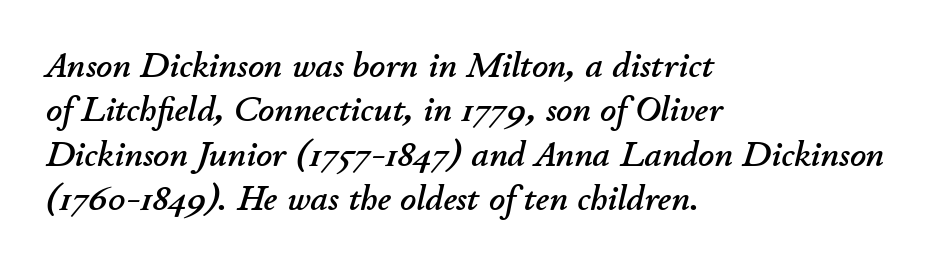
The image shows 35 px text type, italic (leaning right); set left-aligned, normal line spacing (1.27x), normal letter spacing, not underlined; low stroke contrast and a small x-height.
